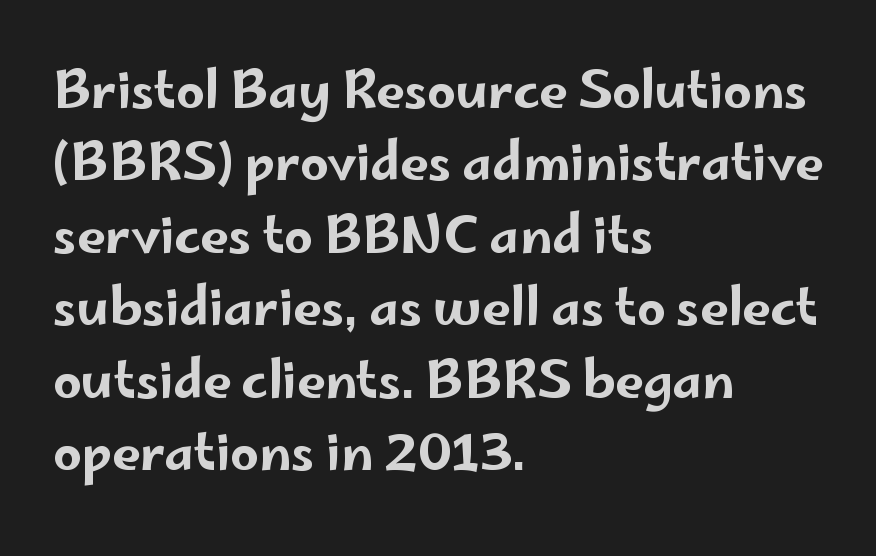
{"serif": "no", "italic": "no", "width": "wide", "stroke_contrast": "low", "x_height": "small", "monospaced": "no", "underline": "no", "align": "left", "line_spacing": "normal", "line_spacing_ratio": 1.45, "letter_spacing": "normal", "letter_spacing_em": 0.0, "glyph_px": 50}
